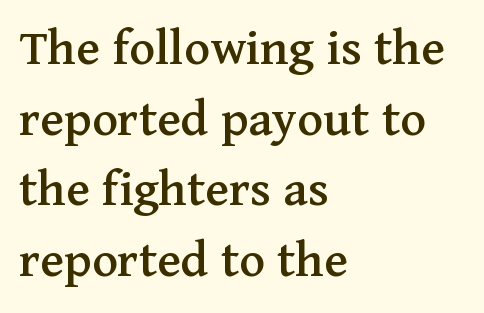
Q: Is the text italic (slanted)? A: No, it is upright.
Q: Is the typeface a serif or a sans-serif typeface? A: Serif.
Q: Is the text underlined? A: No.
Q: How is the paragraph aligned? A: Left-aligned.
Q: Is the spacing between letters normal or unusually wide? A: Normal.
Q: Is the spacing between lines tight, normal or loose? A: Normal.
Q: Width (condensed, normal, or wide)? A: Normal.
Q: Stroke contrast? A: Medium.
Q: x-height? A: Medium.
Q: Monospaced? A: No.
